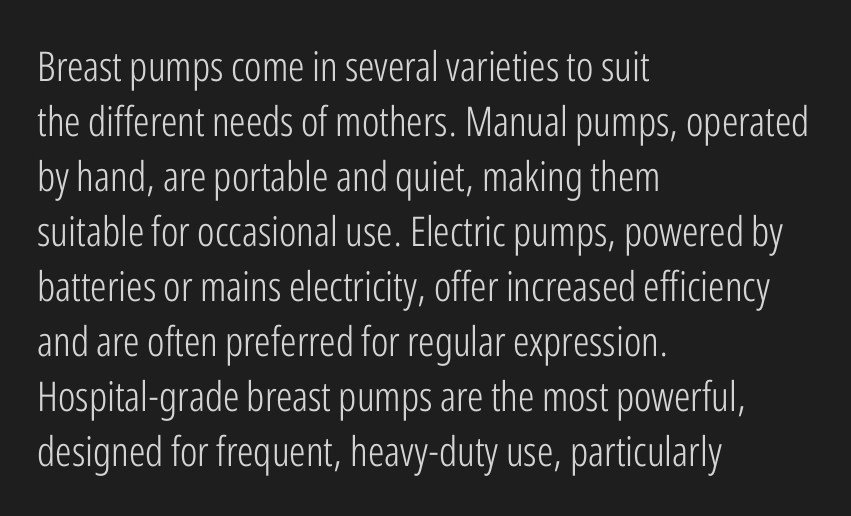
{"serif": "no", "italic": "no", "bold": "no", "weight": "light", "width": "condensed", "stroke_contrast": "low", "x_height": "medium", "monospaced": "no", "underline": "no", "align": "left", "line_spacing": "normal", "line_spacing_ratio": 1.34, "letter_spacing": "normal", "letter_spacing_em": 0.0, "glyph_px": 41}
